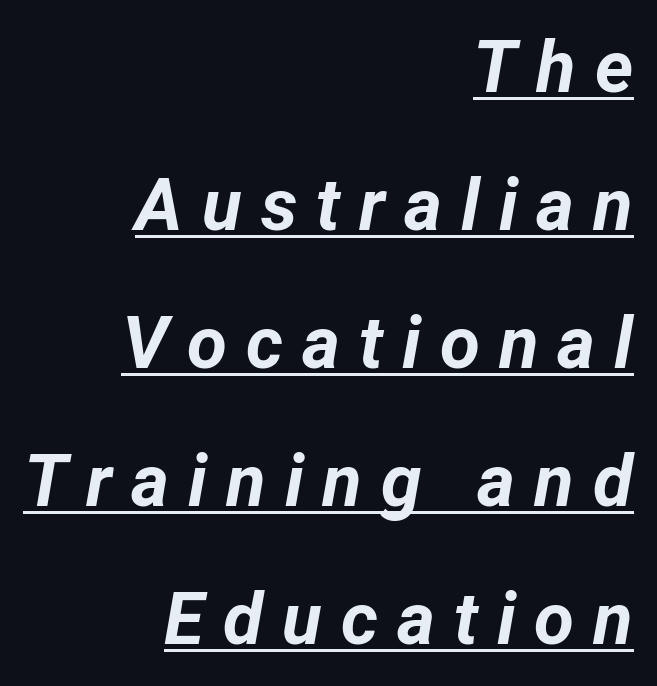
{"italic": "yes", "lean": "right", "slant_degrees": 12, "bold": "yes", "weight": "bold", "width": "normal", "stroke_contrast": "low", "x_height": "medium", "monospaced": "no", "underline": "yes", "align": "right", "line_spacing_ratio": 1.89, "letter_spacing": "wide", "letter_spacing_em": 0.26, "glyph_px": 73}
